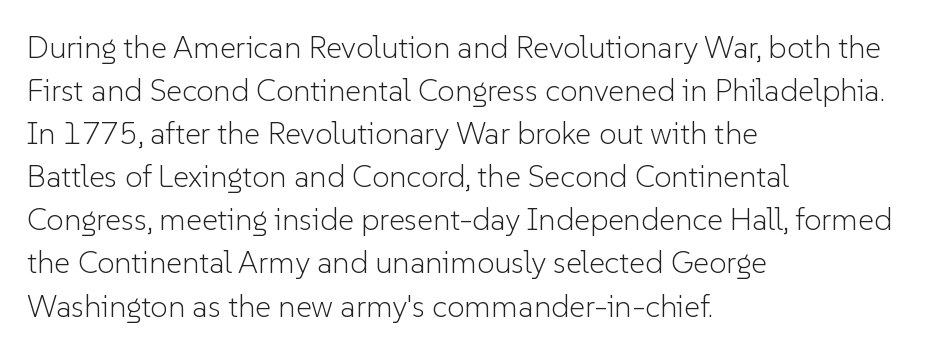
Q: Is the text bold? A: No.
Q: Is the text italic (slanted)? A: No, it is upright.
Q: Is the typeface a serif or a sans-serif typeface? A: Sans-serif.
Q: Is the text underlined? A: No.
Q: How is the paragraph aligned? A: Left-aligned.
Q: Is the spacing between letters normal or unusually wide? A: Normal.
Q: Is the spacing between lines tight, normal or loose? A: Normal.
Q: Width (condensed, normal, or wide)? A: Normal.
Q: Stroke contrast? A: Low.
Q: x-height? A: Medium.
Q: Monospaced? A: No.
